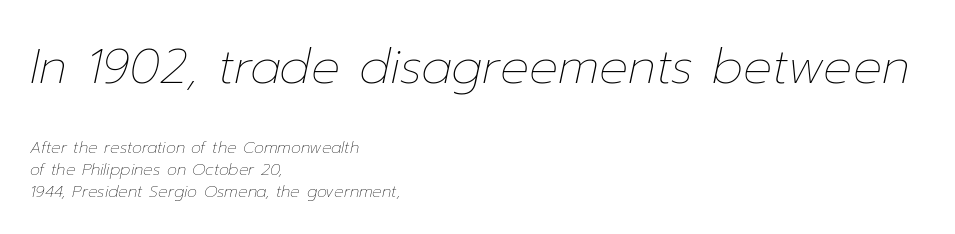
The image shows 48 px thin type, italic (leaning right); set left-aligned, normal line spacing (1.38x), normal letter spacing, not underlined; the first (top) block is 3.0x larger; low stroke contrast and a medium x-height.
